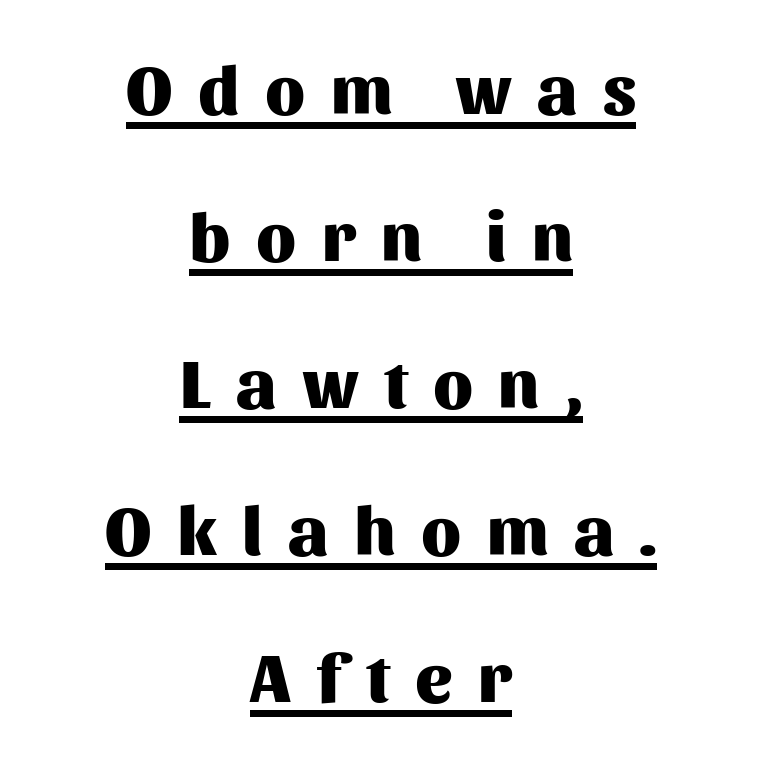
{"serif": "no", "italic": "no", "bold": "yes", "weight": "heavy", "width": "normal", "stroke_contrast": "medium", "x_height": "medium", "monospaced": "no", "underline": "yes", "align": "center", "line_spacing": "loose", "line_spacing_ratio": 2.13, "letter_spacing": "wide", "letter_spacing_em": 0.37, "glyph_px": 69}
